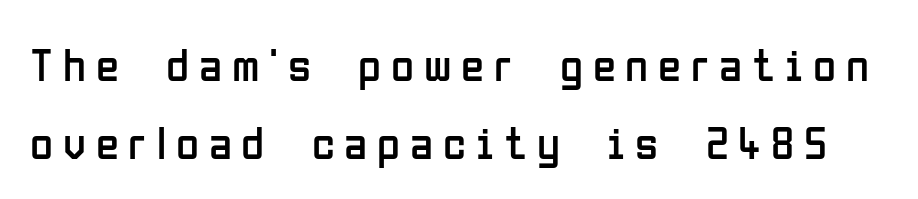
The passage shown is typed in a proportional face where columns would drift. The lettering stays uniformly vertical, giving the passage a roman look. Look at the bottom of the vertical strokes: they stop flat, with no serifs. The vertical gap from one line to the next is medium. The glyphs are unaccompanied by any horizontal stroke below them. Words appear elongated and porous because spacing is wide.
